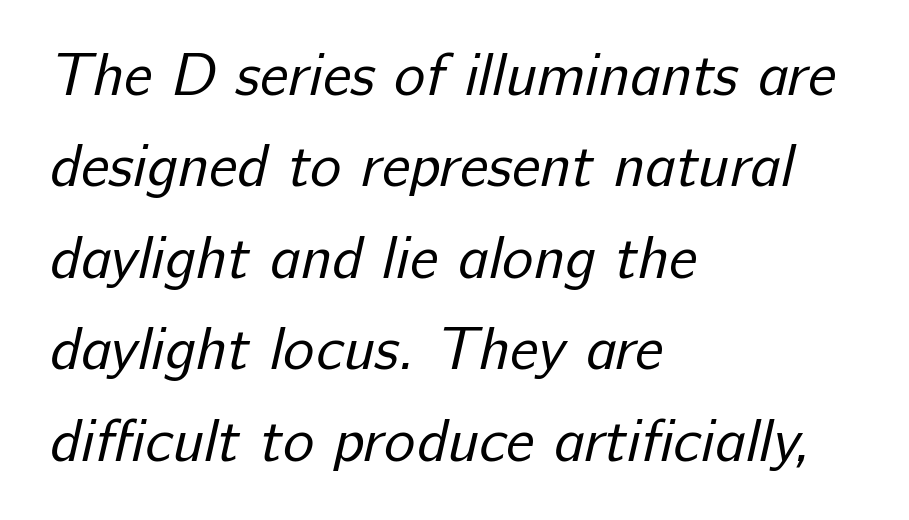
Q: Is the text bold? A: No.
Q: Is the typeface a serif or a sans-serif typeface? A: Sans-serif.
Q: Is the text underlined? A: No.
Q: How is the paragraph aligned? A: Left-aligned.
Q: Is the spacing between letters normal or unusually wide? A: Normal.
Q: Is the spacing between lines tight, normal or loose? A: Normal.
Q: Width (condensed, normal, or wide)? A: Normal.
Q: Stroke contrast? A: Low.
Q: x-height? A: Medium.
Q: Monospaced? A: No.
